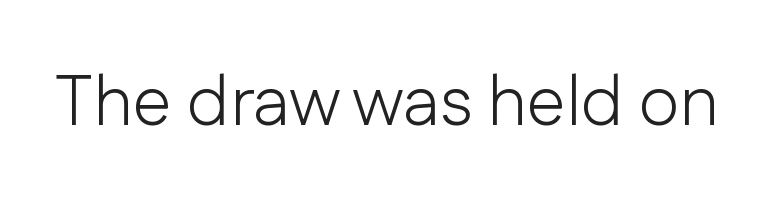
Tracking value appears to be zero — textbook default spacing. In terms of posture, this sample is upright. You can tell from the bare stems that sans-serif type was used. The space beneath each line is pristine and unruled.
